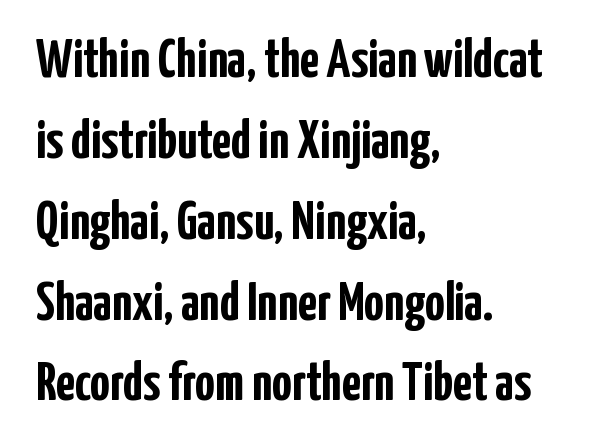
This sample uses a sans-serif face. The gaps between neighbouring characters are ordinary and unremarkable. These lines were composed using upright roman letters. The rendering uses a bold face; every stroke is thick and dark. Reading down the column, the eye jumps a familiar distance to each next line.
